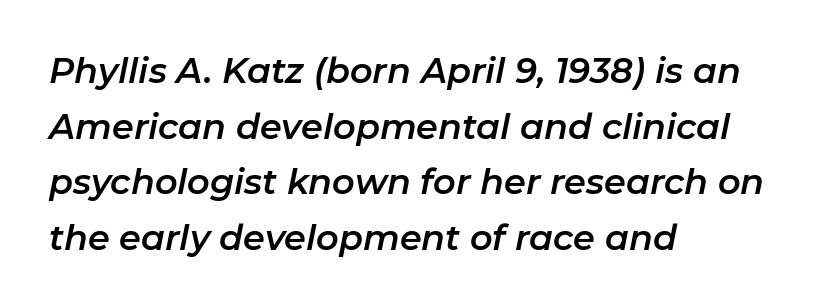
{"italic": "yes", "lean": "right", "slant_degrees": 11, "width": "normal", "stroke_contrast": "low", "x_height": "medium", "monospaced": "no", "underline": "no", "align": "left", "line_spacing": "normal", "line_spacing_ratio": 1.59, "letter_spacing": "normal", "letter_spacing_em": 0.0, "glyph_px": 35}
